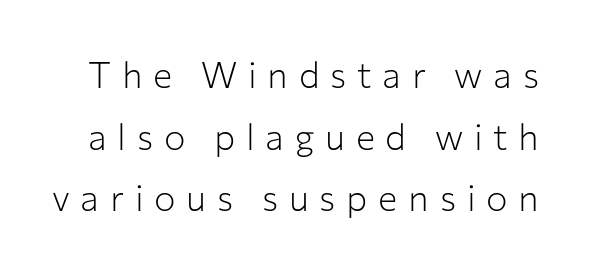
Q: Is the text bold? A: No.
Q: Is the text italic (slanted)? A: No, it is upright.
Q: Is the typeface a serif or a sans-serif typeface? A: Sans-serif.
Q: Is the text underlined? A: No.
Q: Is the spacing between letters normal or unusually wide? A: Unusually wide.
Q: Width (condensed, normal, or wide)? A: Normal.
Q: Stroke contrast? A: Low.
Q: x-height? A: Medium.
Q: Monospaced? A: No.
